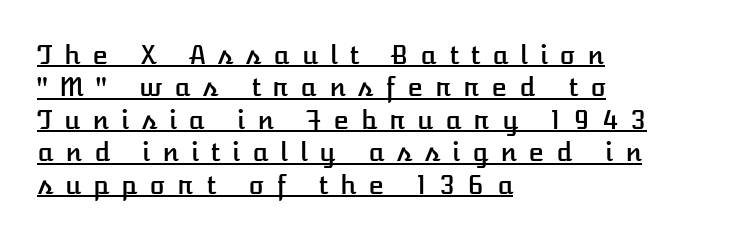
Q: Is the text italic (slanted)? A: No, it is upright.
Q: Is the text underlined? A: Yes.
Q: How is the paragraph aligned? A: Left-aligned.
Q: Is the spacing between letters normal or unusually wide? A: Unusually wide.
Q: Is the spacing between lines tight, normal or loose? A: Normal.
